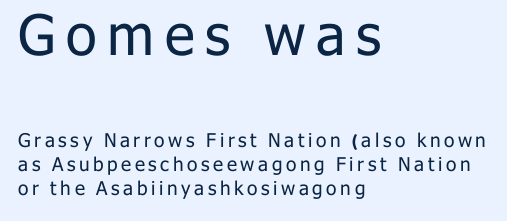
{"serif": "no", "italic": "no", "bold": "no", "weight": "regular", "width": "normal", "stroke_contrast": "low", "x_height": "medium", "monospaced": "no", "underline": "no", "align": "left", "line_spacing": "normal", "line_spacing_ratio": 1.27, "larger_block": "first", "size_ratio": 2.95, "glyph_px": 56}
